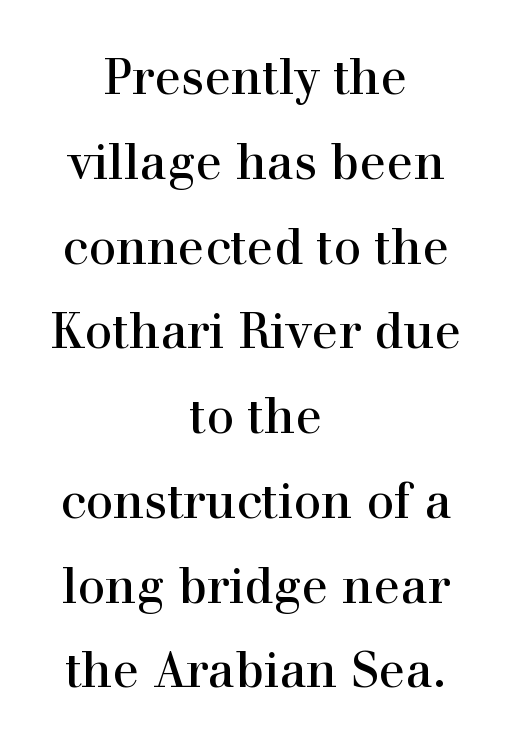
Q: Is the text italic (slanted)? A: No, it is upright.
Q: Is the typeface a serif or a sans-serif typeface? A: Serif.
Q: Is the text underlined? A: No.
Q: How is the paragraph aligned? A: Centered.
Q: Is the spacing between letters normal or unusually wide? A: Normal.
Q: Width (condensed, normal, or wide)? A: Normal.
Q: x-height? A: Medium.
Q: Monospaced? A: No.
